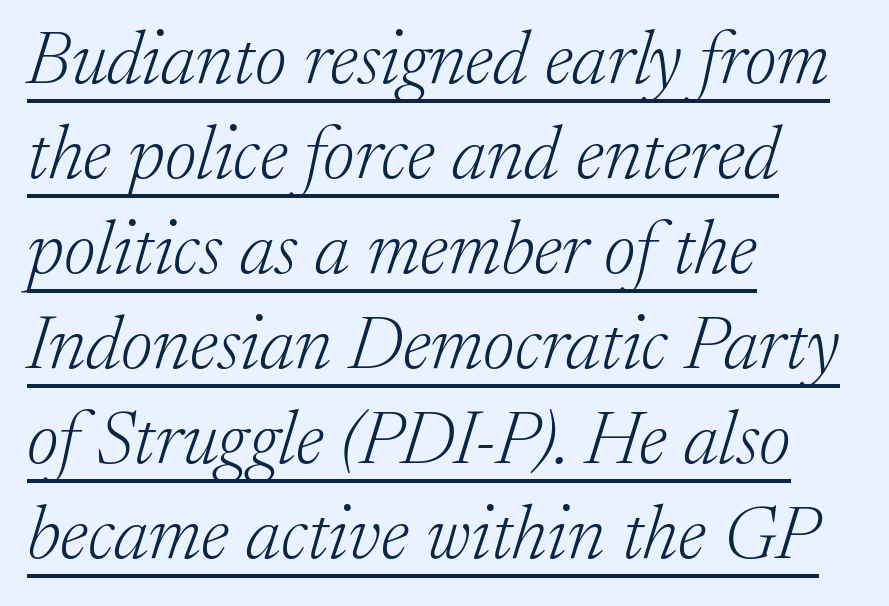
Q: Is the text bold? A: No.
Q: Is the text italic (slanted)? A: Yes, it leans right by about 17 degrees.
Q: Is the typeface a serif or a sans-serif typeface? A: Serif.
Q: Is the text underlined? A: Yes.
Q: How is the paragraph aligned? A: Left-aligned.
Q: Is the spacing between letters normal or unusually wide? A: Normal.
Q: Is the spacing between lines tight, normal or loose? A: Normal.
Q: Width (condensed, normal, or wide)? A: Normal.
Q: Stroke contrast? A: Low.
Q: x-height? A: Medium.
Q: Monospaced? A: No.
